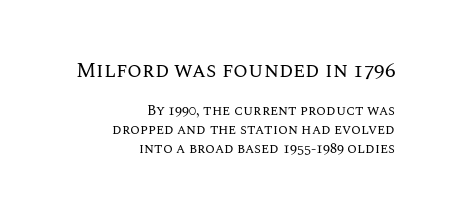
Q: Is the text bold? A: No.
Q: Is the text italic (slanted)? A: No, it is upright.
Q: Is the text underlined? A: No.
Q: How is the paragraph aligned? A: Right-aligned.
Q: Is the spacing between letters normal or unusually wide? A: Normal.
Q: Is the spacing between lines tight, normal or loose? A: Normal.
Q: Which block of text is set in a larger size, the first (top) or the second (bottom)? A: The first (top) one.
